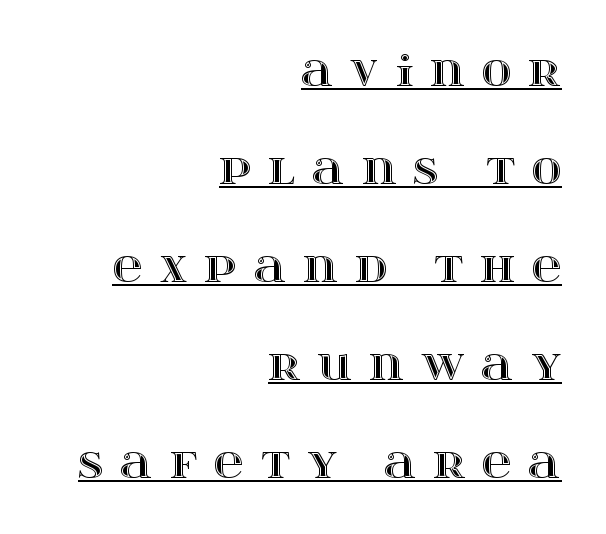
The image shows 41 px wide type, upright; set right-aligned, loose line spacing (2.39x), unusually wide letter spacing (+0.41 em), underlined; a large x-height.
